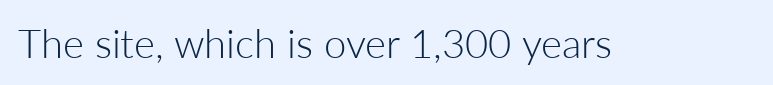
Do the characters align in a grid? No, the font is proportional. The letterforms sit shoulder to shoulder at normal distance. The typeface chosen for these lines omits serifs. Check the space under the baseline: it is left empty. Vertical stems look standard width or narrower in stroke. Designer's note — italics off, roman on.
